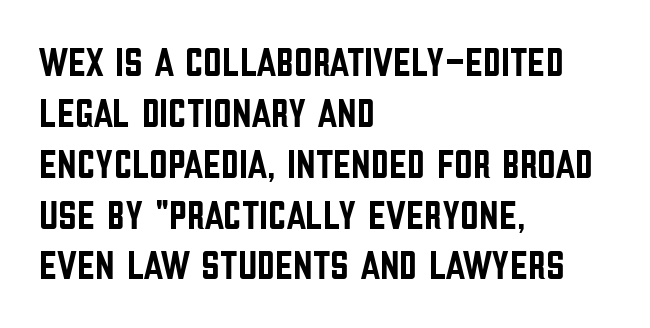
{"serif": "no", "italic": "no", "width": "condensed", "stroke_contrast": "low", "x_height": "large", "monospaced": "no", "underline": "no", "align": "left", "line_spacing_ratio": 1.24, "letter_spacing": "normal", "letter_spacing_em": 0.0, "glyph_px": 41}
